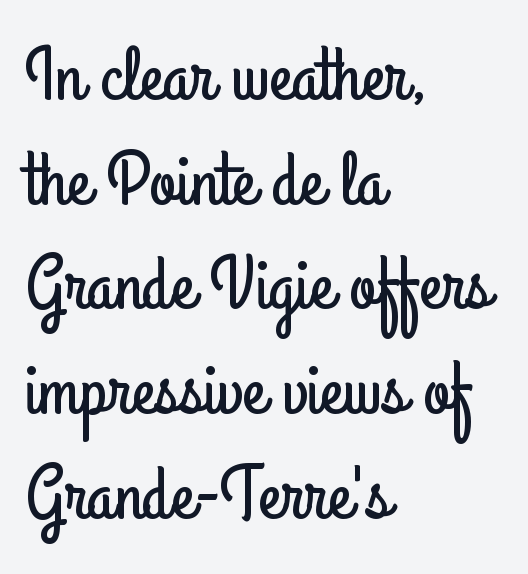
{"serif": "no", "width": "condensed", "stroke_contrast": "low", "x_height": "small", "monospaced": "no", "underline": "no", "align": "left", "line_spacing": "normal", "line_spacing_ratio": 1.36, "letter_spacing": "normal", "letter_spacing_em": 0.0, "glyph_px": 77}
